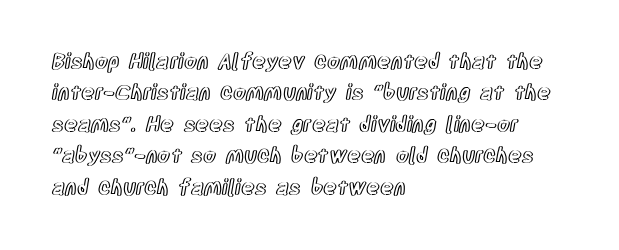
The image shows 21 px text type; set left-aligned, normal line spacing (1.5x), normal letter spacing, not underlined.
